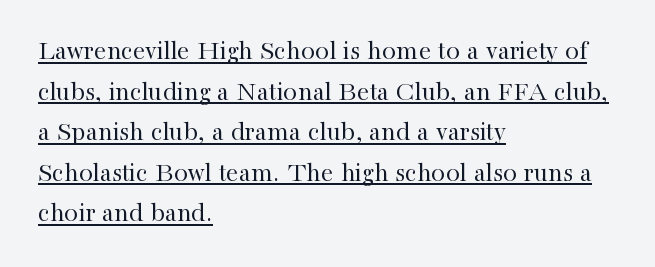
Weight class: somewhere from thin through regular. How would I describe the line gaps? Plain and ordinary. The typesetter chose a ragged-right arrangement here. Looks like regular typesetting: each glyph gets only the width it needs. Letter spacing: default. Style check: upright.
